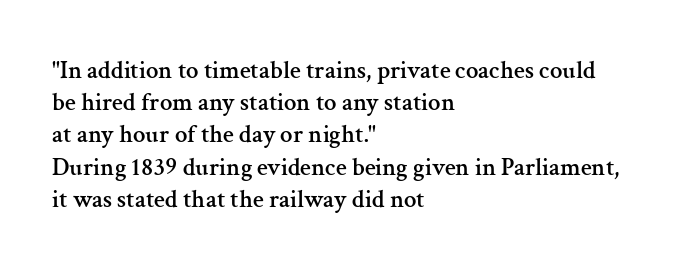
{"italic": "no", "underline": "no", "align": "left", "line_spacing": "normal", "line_spacing_ratio": 1.29, "letter_spacing": "normal", "letter_spacing_em": 0.0, "glyph_px": 25}
